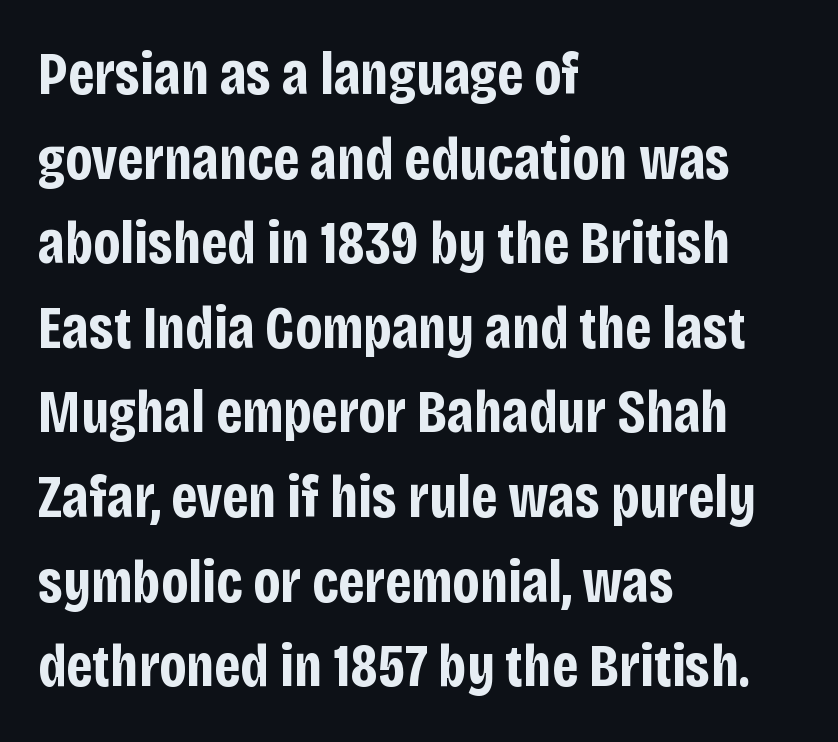
Q: Is the text bold? A: Yes.
Q: Is the text italic (slanted)? A: No, it is upright.
Q: Is the typeface a serif or a sans-serif typeface? A: Sans-serif.
Q: Is the text underlined? A: No.
Q: How is the paragraph aligned? A: Left-aligned.
Q: Is the spacing between letters normal or unusually wide? A: Normal.
Q: Is the spacing between lines tight, normal or loose? A: Normal.
Q: Width (condensed, normal, or wide)? A: Condensed.
Q: Stroke contrast? A: Low.
Q: x-height? A: Large.
Q: Monospaced? A: No.
